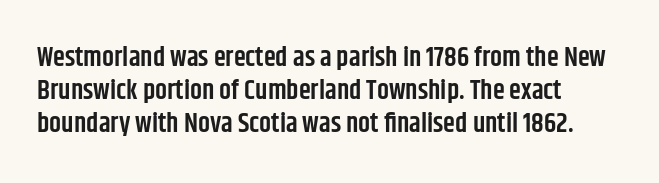
Q: Is the text bold? A: Semi-bold.
Q: Is the text italic (slanted)? A: No, it is upright.
Q: Is the text underlined? A: No.
Q: How is the paragraph aligned? A: Left-aligned.
Q: Is the spacing between letters normal or unusually wide? A: Normal.
